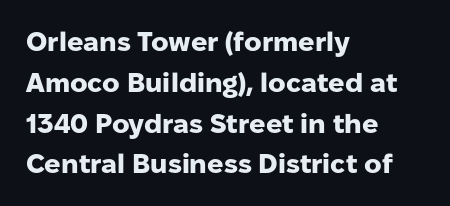
{"italic": "no", "bold": "yes", "underline": "no", "align": "left", "line_spacing": "normal", "line_spacing_ratio": 1.51, "letter_spacing": "normal", "letter_spacing_em": 0.0, "glyph_px": 27}
